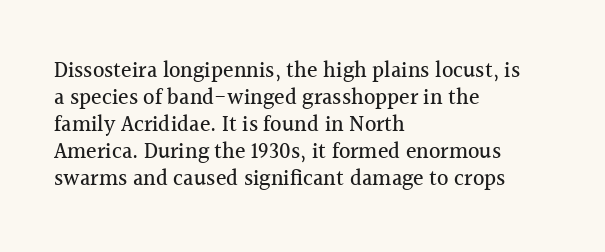
{"italic": "no", "underline": "no", "align": "left", "line_spacing_ratio": 1.23, "letter_spacing": "normal", "letter_spacing_em": 0.0, "glyph_px": 22}
